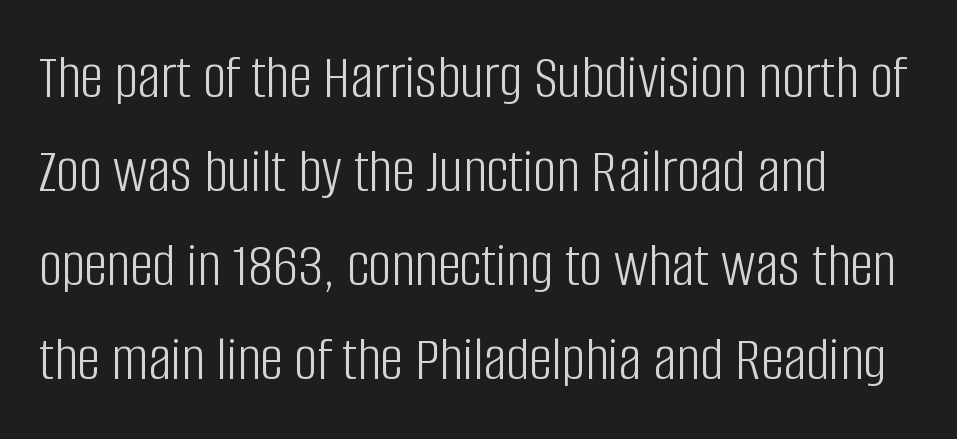
The text block is weighted toward the left margin, trailing off unevenly rightward. One glance says typical: line gaps are just what's usual. Lines of text with bare space underneath. Proportional: the letters do not fall into vertical columns. Between one letter and the next there's only the usual sliver of space. The letters stand straight up with perfectly vertical stems.
